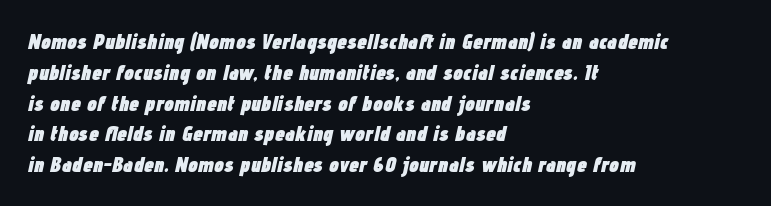
Successive baselines arrive at the customary interval. The face used here has a pronounced slope to its letters. The compositor pushed each line to the left boundary. The letterforms sit shoulder to shoulder at normal distance. I'd describe the lettering as bold — thick and assertive. The glyphs are unaccompanied by any horizontal stroke below them.
